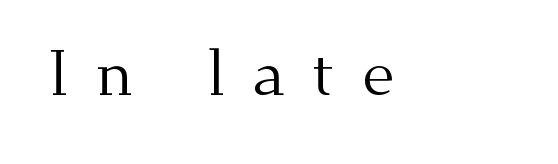
{"serif": "yes", "italic": "no", "bold": "no", "weight": "regular", "width": "normal", "stroke_contrast": "medium", "x_height": "small", "monospaced": "no", "underline": "no", "letter_spacing": "wide", "letter_spacing_em": 0.44, "glyph_px": 63}
